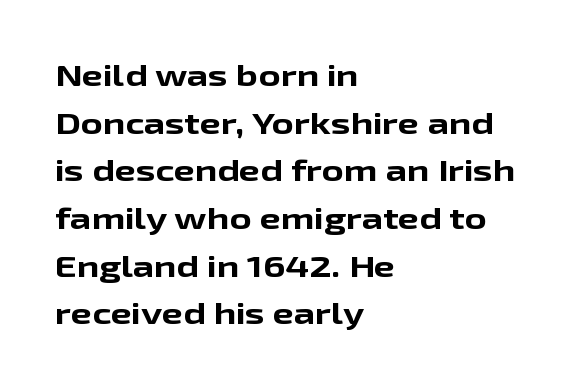
Bold? Absolutely — the strokes are thick and heavy. The designer went with a sans here, leaving each stem footless. Is this a fixed-width face? No — the glyphs have proportional, varying widths. Reading down the block, your eye returns to a fixed left position each line.
